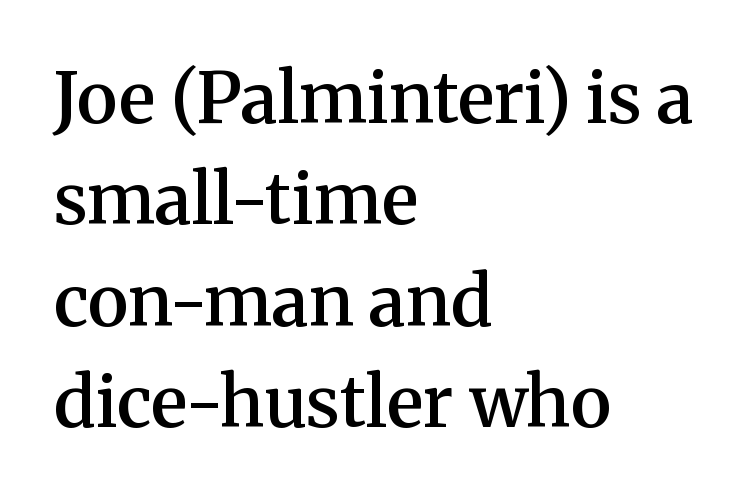
A serif font was chosen for this passage. The lettering stays uniformly vertical, giving the passage a roman look. Spacing verdict: proportional, widths tailored to each character. A typesetter would call this leading conventional body-copy spacing.
